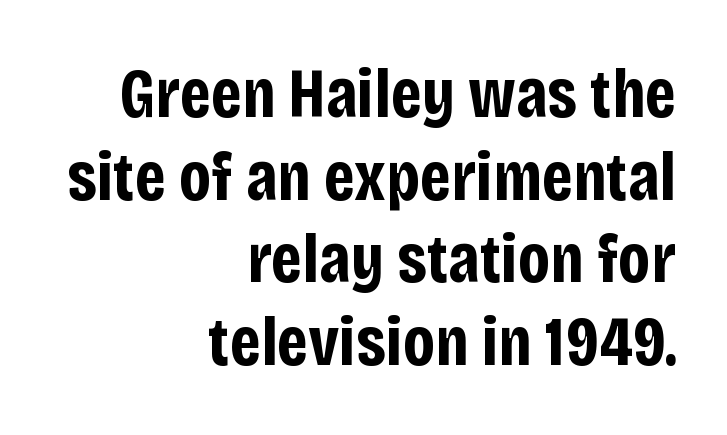
The image shows 70 px bold, condensed sans-serif type, upright; set right-aligned, line spacing 1.18x, normal letter spacing, not underlined; low stroke contrast and a large x-height.
